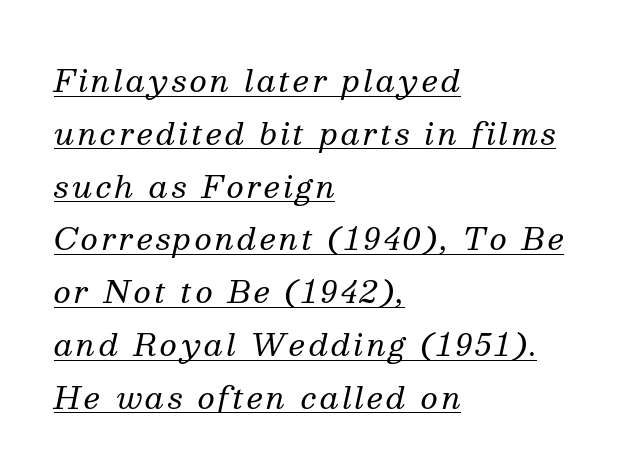
Glance below the letters and you will spot a drawn line. Letterform terminals end in serifs throughout the passage. Think standard paragraph weight, or any step lighter than that. A typesetter would call this proportional, since set widths differ per character. One-word summary of the alignment: left. Emphasis-style slanted type is in use.
